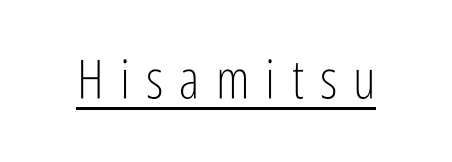
You can see a thin bar hugging the bottom of the glyphs. The face used here is rendered with a markedly widened letterfit. Is there any slant? The stems are plumb. Serifs: no, the terminals of the letterforms are clean. Counters stay open thanks to moderate or lighter strokes. Spacing verdict: proportional, widths tailored to each character.
